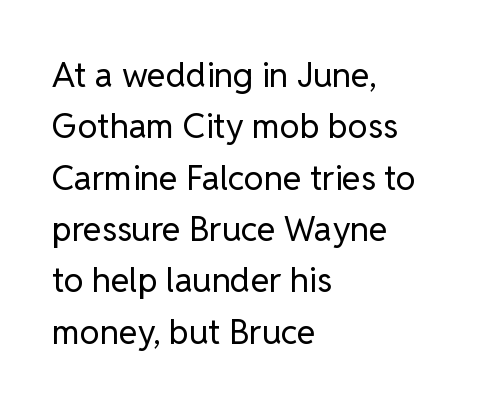
{"serif": "no", "italic": "no", "bold": "no", "weight": "regular", "width": "normal", "stroke_contrast": "low", "x_height": "medium", "monospaced": "no", "underline": "no", "align": "left", "line_spacing": "normal", "line_spacing_ratio": 1.51, "letter_spacing": "normal", "letter_spacing_em": 0.0, "glyph_px": 34}
